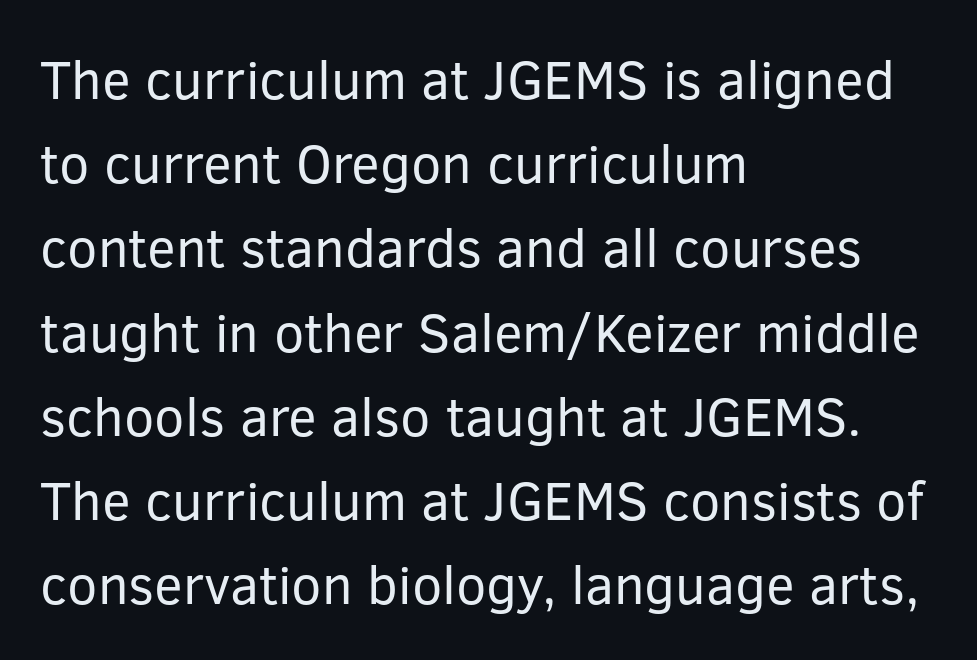
The image shows 54 px regular-weight sans-serif type, upright; set left-aligned, normal line spacing (1.56x), normal letter spacing, not underlined; low stroke contrast and a medium x-height.
